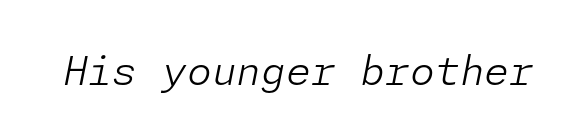
The image shows 40 px light type, italic (leaning right); set normal letter spacing, not underlined; low stroke contrast and a medium x-height.
